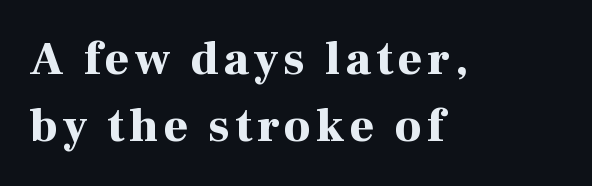
Q: Is the text bold? A: Yes.
Q: Is the text italic (slanted)? A: No, it is upright.
Q: Is the typeface a serif or a sans-serif typeface? A: Serif.
Q: Is the text underlined? A: No.
Q: How is the paragraph aligned? A: Left-aligned.
Q: Is the spacing between lines tight, normal or loose? A: Normal.
Q: Width (condensed, normal, or wide)? A: Normal.
Q: Stroke contrast? A: High.
Q: x-height? A: Medium.
Q: Monospaced? A: No.
